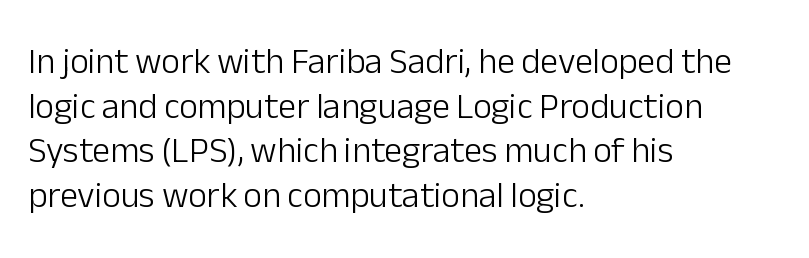
{"serif": "no", "italic": "no", "bold": "no", "weight": "light", "width": "normal", "stroke_contrast": "low", "x_height": "medium", "monospaced": "no", "underline": "no", "align": "left", "line_spacing_ratio": 1.24, "letter_spacing": "normal", "letter_spacing_em": 0.0, "glyph_px": 36}
